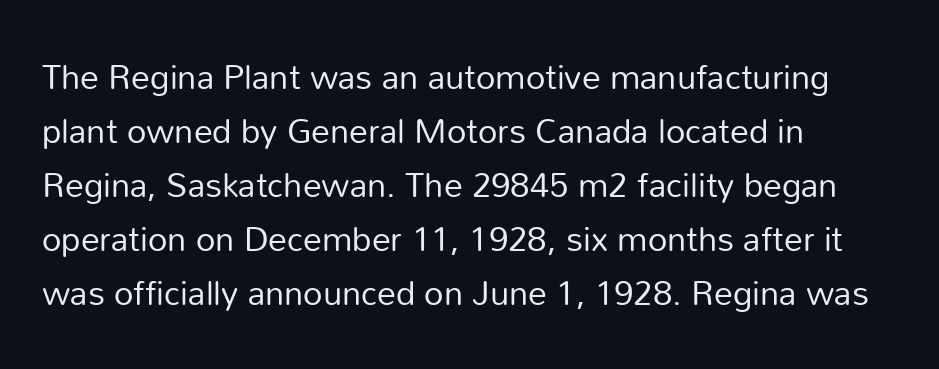
The image shows 34 px regular-weight sans-serif type, upright; set left-aligned, normal line spacing (1.59x), normal letter spacing, not underlined; low stroke contrast and a medium x-height.
